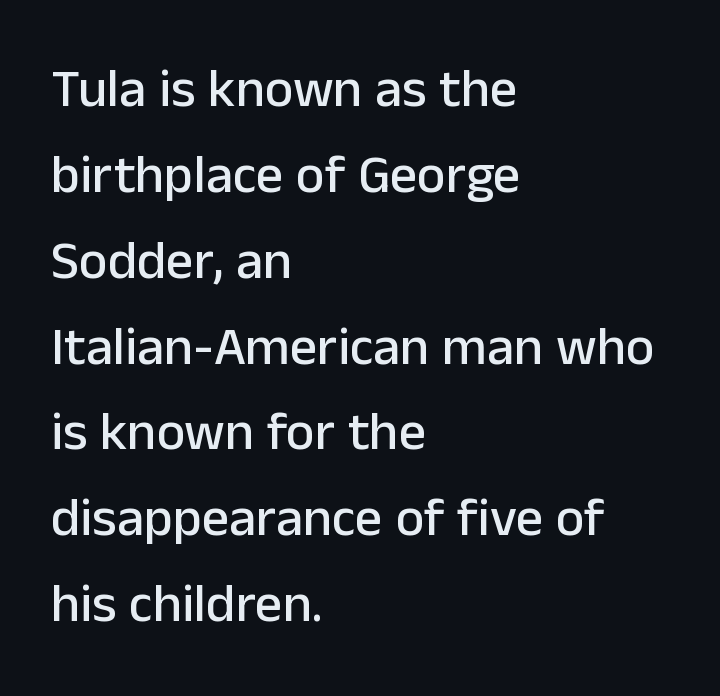
Q: Is the text italic (slanted)? A: No, it is upright.
Q: Is the typeface a serif or a sans-serif typeface? A: Sans-serif.
Q: Is the text underlined? A: No.
Q: How is the paragraph aligned? A: Left-aligned.
Q: Is the spacing between letters normal or unusually wide? A: Normal.
Q: Is the spacing between lines tight, normal or loose? A: Normal.
Q: Width (condensed, normal, or wide)? A: Normal.
Q: Stroke contrast? A: Low.
Q: x-height? A: Medium.
Q: Monospaced? A: No.
